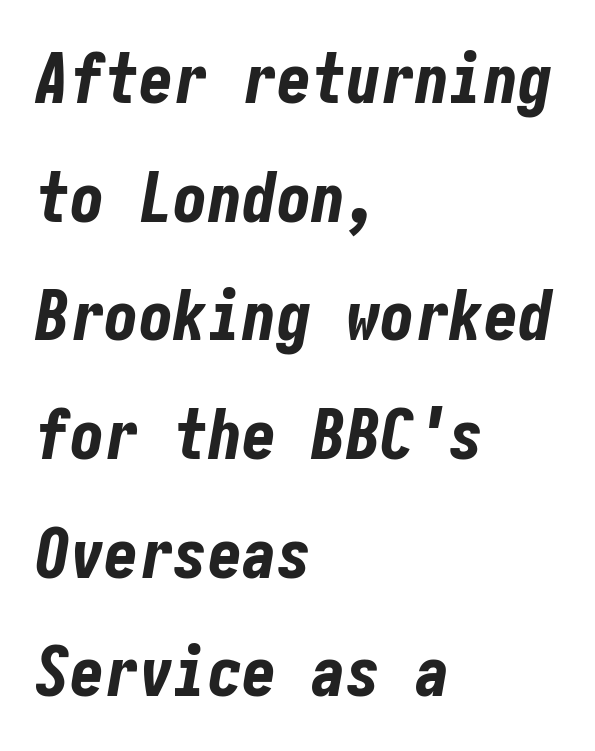
{"italic": "yes", "lean": "right", "slant_degrees": 10, "bold": "yes", "weight": "bold", "width": "condensed", "stroke_contrast": "low", "x_height": "medium", "underline": "no", "align": "left", "line_spacing_ratio": 1.72, "letter_spacing": "normal", "letter_spacing_em": 0.0, "glyph_px": 69}
